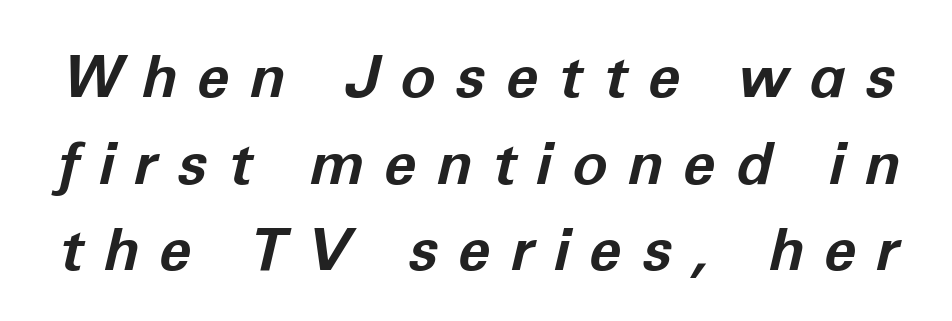
Regular leading. Display-style spreading of the glyphs; the letterfit is very open. A typesetter would mark this as italic. These lines are rendered in a variable-pitch font.
